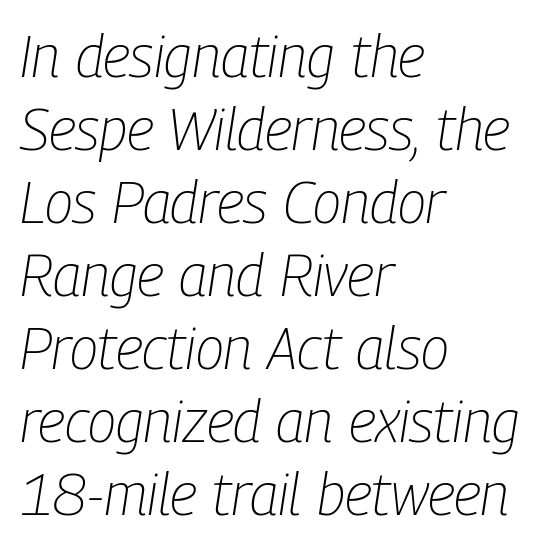
{"italic": "yes", "lean": "right", "slant_degrees": 9, "bold": "no", "weight": "light", "width": "condensed", "stroke_contrast": "low", "x_height": "medium", "monospaced": "no", "underline": "no", "align": "left", "line_spacing": "normal", "line_spacing_ratio": 1.26, "letter_spacing": "normal", "letter_spacing_em": 0.0, "glyph_px": 58}
